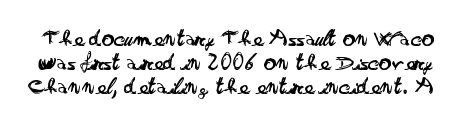
Q: Is the text bold? A: No.
Q: Is the text italic (slanted)? A: No, it is upright.
Q: Is the text underlined? A: No.
Q: Is the spacing between letters normal or unusually wide? A: Normal.
Q: Is the spacing between lines tight, normal or loose? A: Tight.
